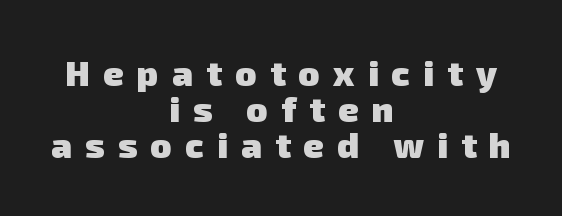
Check where the strokes stop: nothing finishes them off — pure sans. The foot of each line stays bare and open. The face used here is rendered with a markedly widened letterfit. Neither beginnings nor endings align; midpoints do. Strong, thick strokes mark this as bold type.
